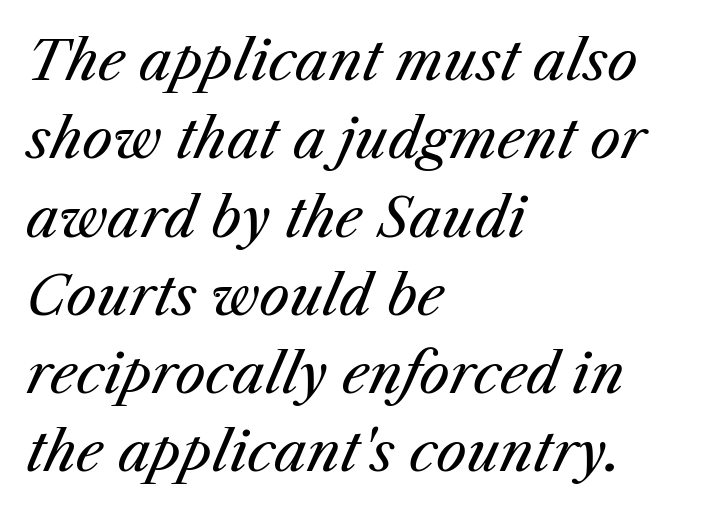
The image shows 54 px regular-weight type, italic (leaning right); set left-aligned, normal line spacing (1.45x), normal letter spacing, not underlined; medium stroke contrast and a medium x-height.
